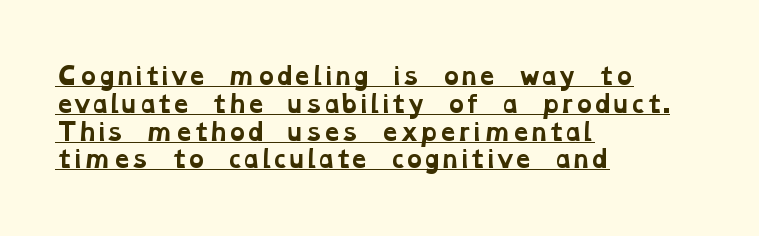
{"bold": "yes", "underline": "yes", "align": "left", "line_spacing_ratio": 1.21, "letter_spacing": "normal", "letter_spacing_em": 0.0, "glyph_px": 23}
